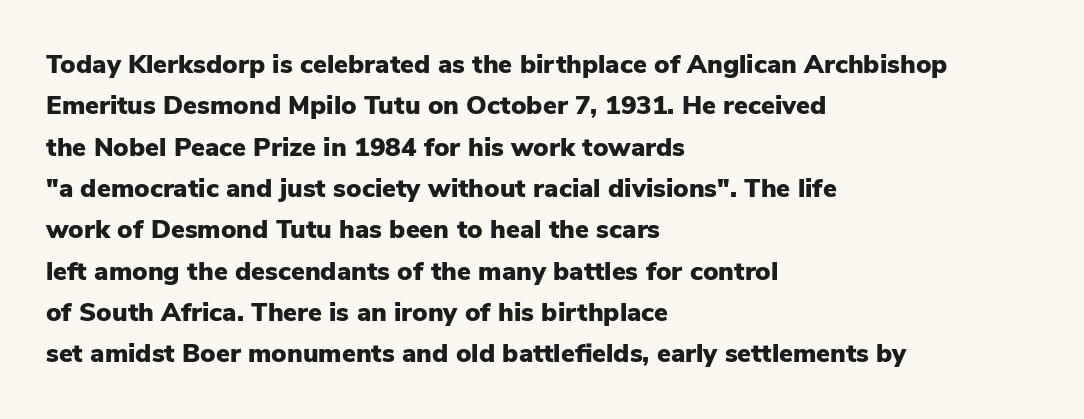
The image shows 26 px bold type, upright; set left-aligned, normal line spacing (1.59x), normal letter spacing, not underlined.
